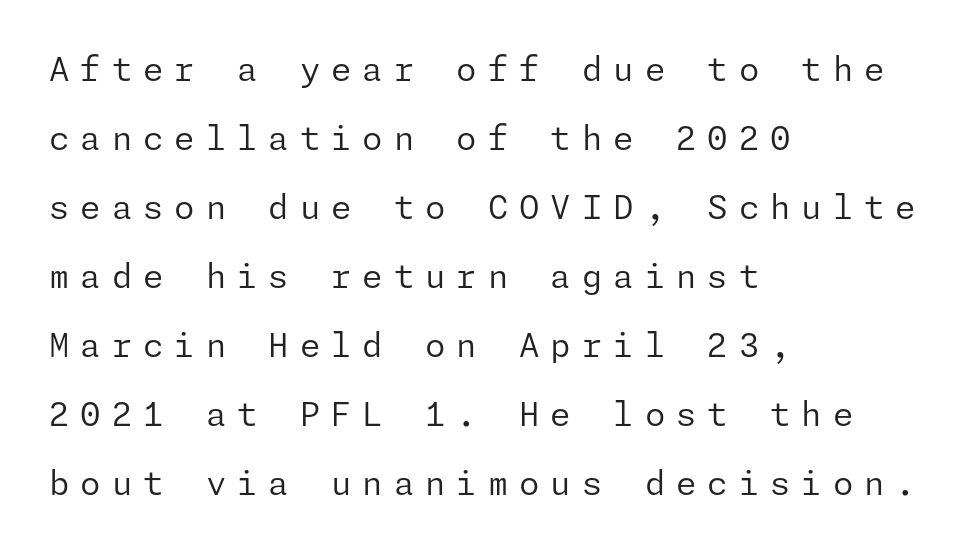
Any mark beneath the type? The region is blank. Upright lettering throughout. Leftover space on each line is placed entirely after the last word. Between one letter and the next there's a generous, obvious gap.
